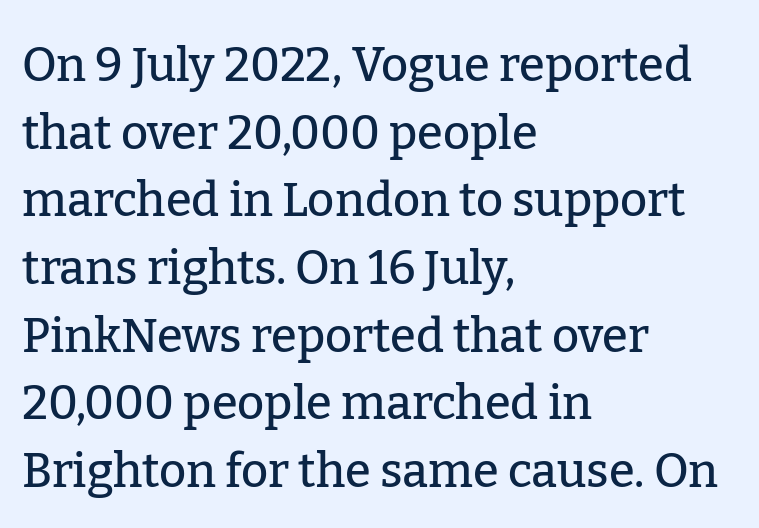
Old-style or modern, the face here clearly has serifs. The rows are spaced the way most documents space them. Rendered with straight, roman letterforms. Check the space under the baseline: it is left empty. All the whitespace from short lines collects on the right.
